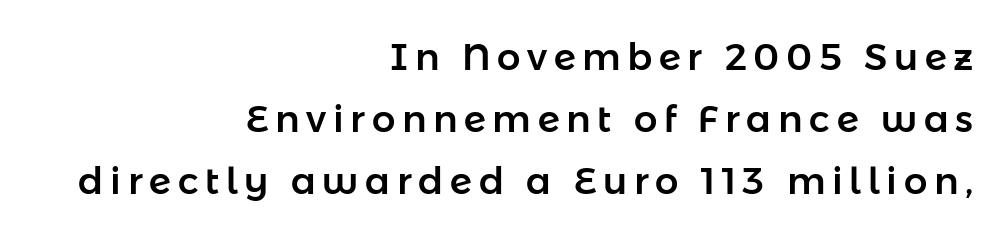
{"serif": "no", "italic": "no", "width": "normal", "stroke_contrast": "low", "x_height": "medium", "monospaced": "no", "underline": "no", "align": "right", "line_spacing": "normal", "line_spacing_ratio": 1.68, "glyph_px": 37}
